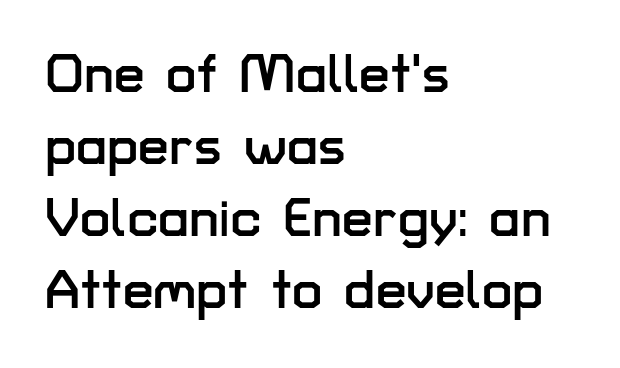
Line beginnings align vertically; line endings do not. You can tell it's not italic because the verticals are truly vertical. This sample keeps an unexceptional amount of space between lines. The rendering uses natural spacing where letterforms have individual widths. Descender tails drop into unmarked territory. The characters display no serif detailing; their extremities are plain.
